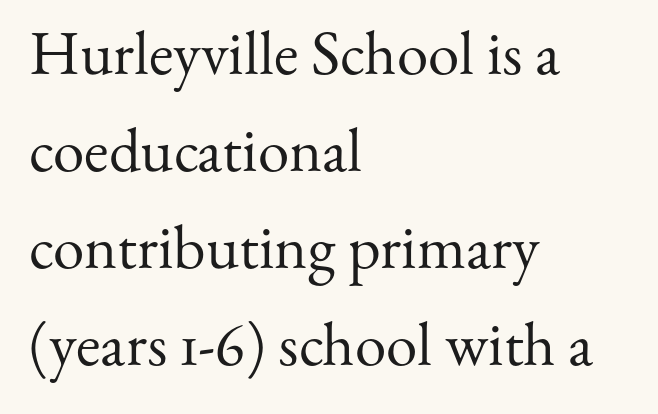
The image shows 63 px regular-weight serif type, upright; set left-aligned, normal line spacing (1.54x), normal letter spacing, not underlined; medium stroke contrast and a small x-height.
